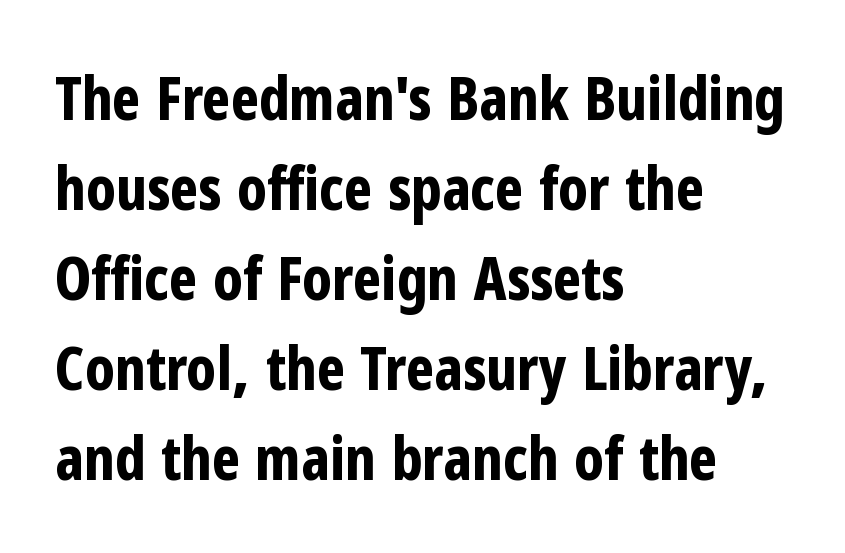
{"serif": "no", "italic": "no", "bold": "yes", "weight": "bold", "width": "condensed", "stroke_contrast": "low", "x_height": "medium", "monospaced": "no", "underline": "no", "align": "left", "line_spacing": "normal", "line_spacing_ratio": 1.5, "letter_spacing": "normal", "letter_spacing_em": 0.0, "glyph_px": 60}
